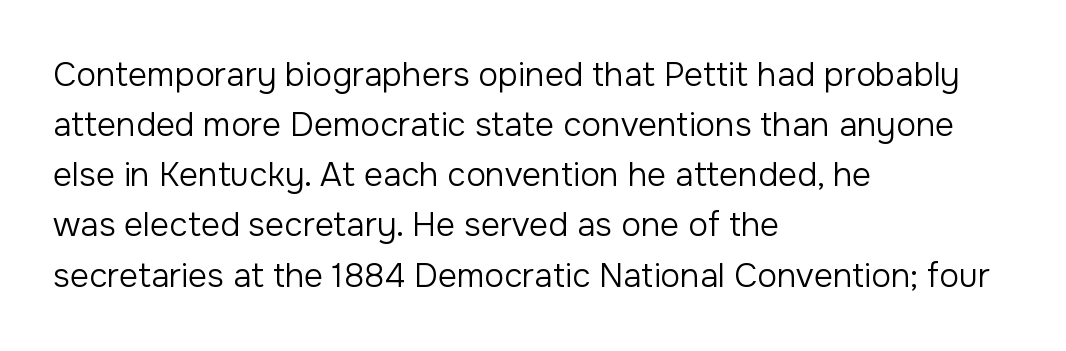
Letters have the restrained weight of plain body copy at most. Examine the stroke ends and you'll find no serifs. What's the leading like? Ordinary, nothing unusual. Spacing verdict: proportional, widths tailored to each character.
